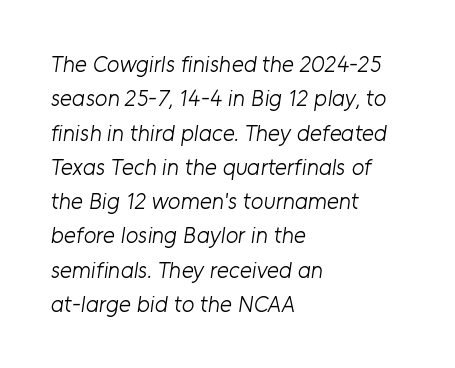
The image shows 23 px text type; set left-aligned, normal line spacing (1.49x), normal letter spacing, not underlined.
